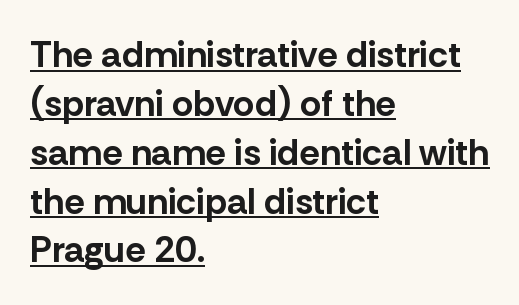
Honestly, the letter spacing is just normal — you wouldn't notice it. Somebody hit Ctrl+U on this one — the words are underlined. Each letter keeps its own natural width here, so spacing adapts to shape. You can tell from the bare stems that sans-serif type was used. Is the type bold? Yes — the strokes are clearly thick and heavy. Notice how the stems are strictly vertical — no italics here.
